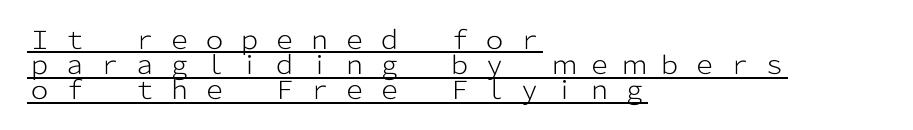
The image shows 25 px text type, upright; set left-aligned, tight line spacing (1.01x), unusually wide letter spacing (+0.4 em), underlined.
